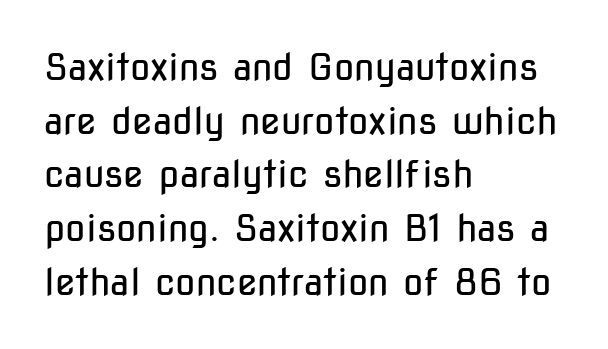
To sum up the face: it is a sans, with no serifs. The lines in this sample share a left origin and differ only in where they stop. Spacing verdict: proportional, widths tailored to each character. Horizontal bands of white between lines are of average thickness. Anything drawn beneath the words? Only blank space.
